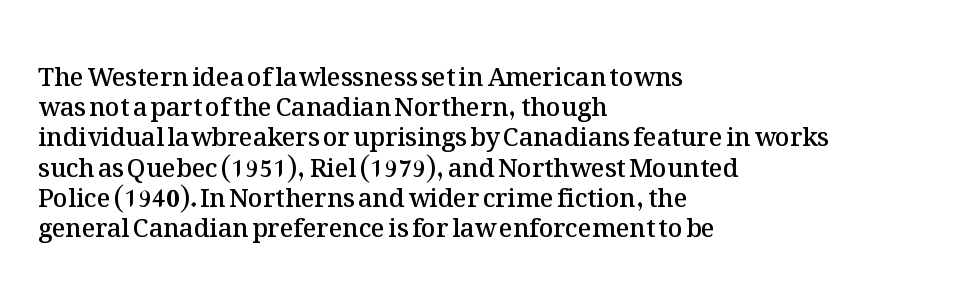
The image shows 25 px text type, upright; set left-aligned, line spacing 1.21x, normal letter spacing, not underlined.
